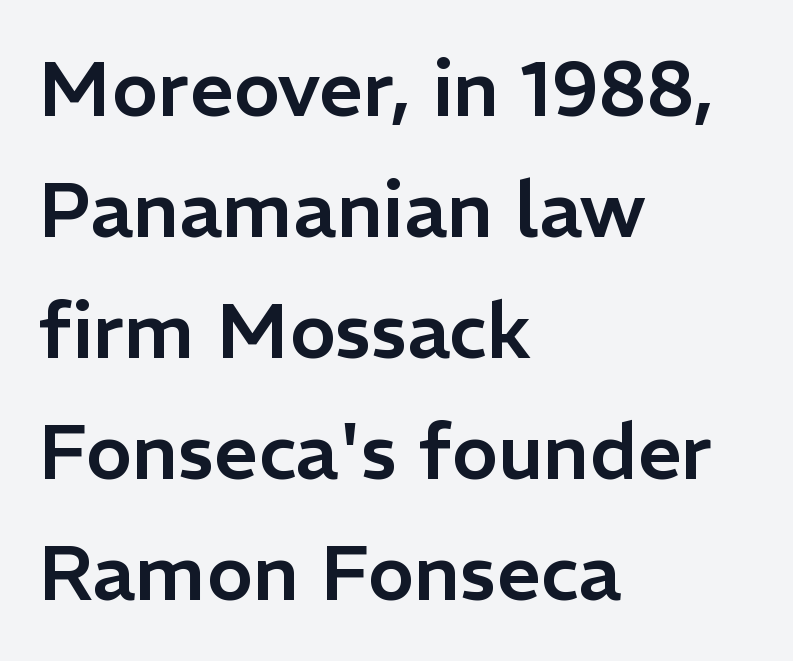
The image shows 78 px sans-serif type, upright; set left-aligned, normal line spacing (1.55x), normal letter spacing, not underlined; low stroke contrast and a medium x-height.
